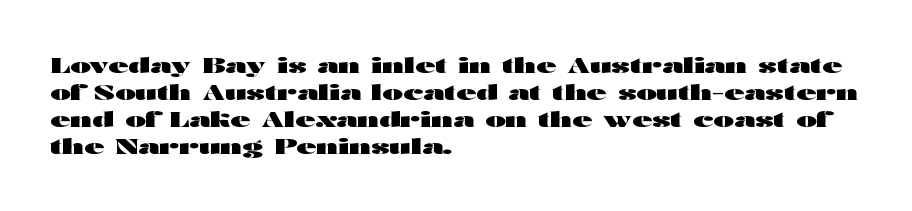
A typesetter would mark this as roman, not italic. What stands out about the letter spacing? Nothing — it is the standard amount. The baseline area is clear. Caption: bold face, heavy strokes.
